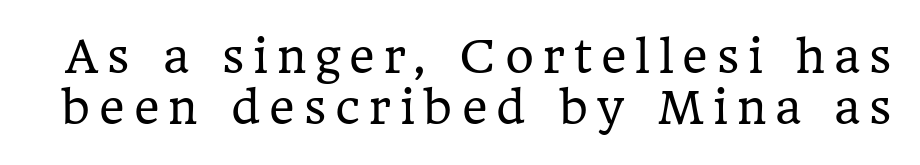
{"serif": "yes", "italic": "no", "bold": "no", "weight": "regular", "width": "normal", "stroke_contrast": "low", "x_height": "medium", "monospaced": "no", "underline": "no", "line_spacing": "tight", "line_spacing_ratio": 1.15, "letter_spacing": "wide", "letter_spacing_em": 0.2, "glyph_px": 44}
